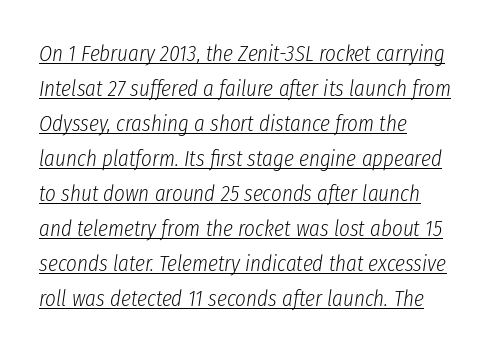
{"italic": "yes", "lean": "right", "slant_degrees": 8, "bold": "no", "underline": "yes", "align": "left", "line_spacing": "normal", "line_spacing_ratio": 1.52, "letter_spacing": "normal", "letter_spacing_em": 0.0, "glyph_px": 23}
